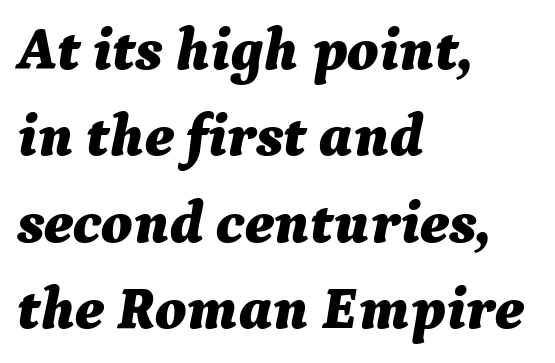
Q: Is the text bold? A: Yes.
Q: Is the text italic (slanted)? A: Yes, it leans right by about 9 degrees.
Q: Is the text underlined? A: No.
Q: How is the paragraph aligned? A: Left-aligned.
Q: Is the spacing between letters normal or unusually wide? A: Normal.
Q: Is the spacing between lines tight, normal or loose? A: Normal.
Q: Width (condensed, normal, or wide)? A: Normal.
Q: Stroke contrast? A: Medium.
Q: x-height? A: Medium.
Q: Monospaced? A: No.
